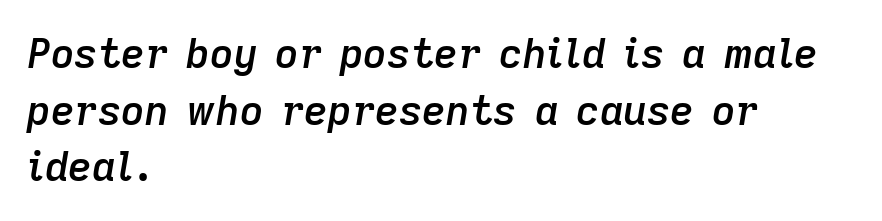
Q: Is the text bold? A: Semi-bold.
Q: Is the text italic (slanted)? A: Yes, it leans right by about 9 degrees.
Q: Is the text underlined? A: No.
Q: How is the paragraph aligned? A: Left-aligned.
Q: Is the spacing between letters normal or unusually wide? A: Normal.
Q: Is the spacing between lines tight, normal or loose? A: Normal.
Q: Width (condensed, normal, or wide)? A: Normal.
Q: Stroke contrast? A: Low.
Q: x-height? A: Medium.
Q: Monospaced? A: No.
